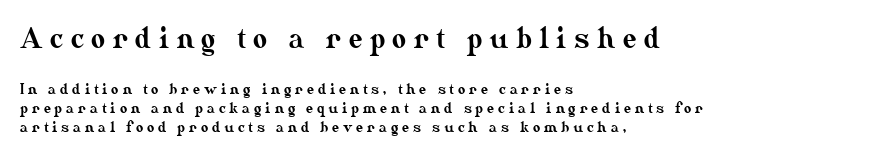
Q: Is the text italic (slanted)? A: No, it is upright.
Q: Is the text underlined? A: No.
Q: How is the paragraph aligned? A: Left-aligned.
Q: Is the spacing between letters normal or unusually wide? A: Unusually wide.
Q: Is the spacing between lines tight, normal or loose? A: Normal.
Q: Which block of text is set in a larger size, the first (top) or the second (bottom)? A: The first (top) one.
